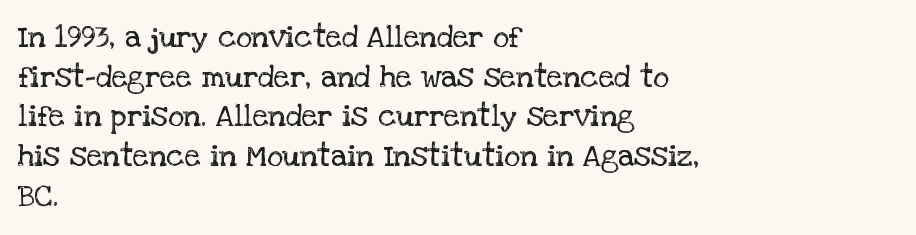
In CSS terms this would be text-align: left. The font family rendered here belongs to the serif group. Clear beneath every line of the passage. Ink coverage per letter is moderate at most. Varying glyph widths throughout — classic text-font behaviour. Notice how the stems are strictly vertical — no italics here.
